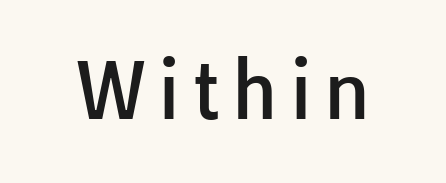
Do the characters align in a grid? No, the font is proportional. If you drew a line through each stem, it would be perfectly vertical. The passage shown is typeset with a sans-serif family. Quick note: underline off.
